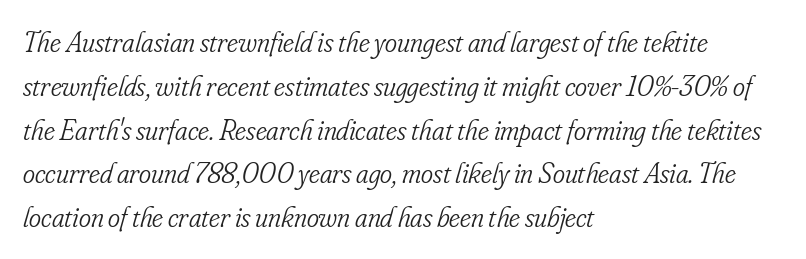
The image shows 29 px light, condensed serif type, italic (leaning right); set left-aligned, normal line spacing (1.51x), normal letter spacing, not underlined; low stroke contrast and a small x-height.
